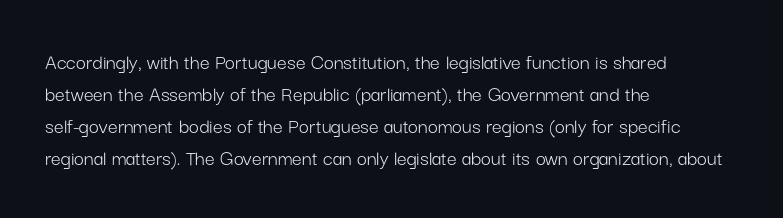
Q: Is the text bold? A: No.
Q: Is the text italic (slanted)? A: No, it is upright.
Q: Is the text underlined? A: No.
Q: How is the paragraph aligned? A: Left-aligned.
Q: Is the spacing between letters normal or unusually wide? A: Normal.
Q: Is the spacing between lines tight, normal or loose? A: Normal.
